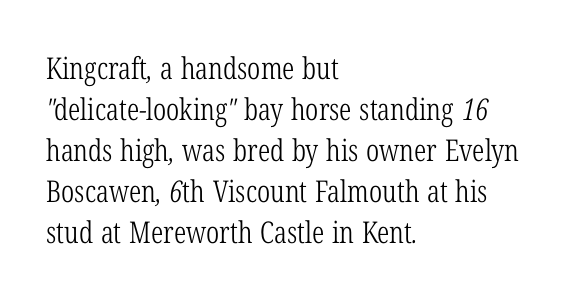
Q: Is the text bold? A: No.
Q: Is the typeface a serif or a sans-serif typeface? A: Serif.
Q: Is the text underlined? A: No.
Q: How is the paragraph aligned? A: Left-aligned.
Q: Is the spacing between letters normal or unusually wide? A: Normal.
Q: Is the spacing between lines tight, normal or loose? A: Normal.
Q: Width (condensed, normal, or wide)? A: Condensed.
Q: Stroke contrast? A: Low.
Q: x-height? A: Medium.
Q: Monospaced? A: No.
